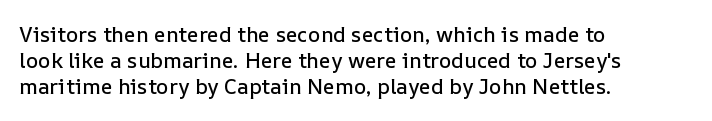
The typesetter chose a ragged-right arrangement here. The type sits square on the baseline with zero lean. There is no visible air inserted between adjacent glyphs. Has an underline been added? It has not.
